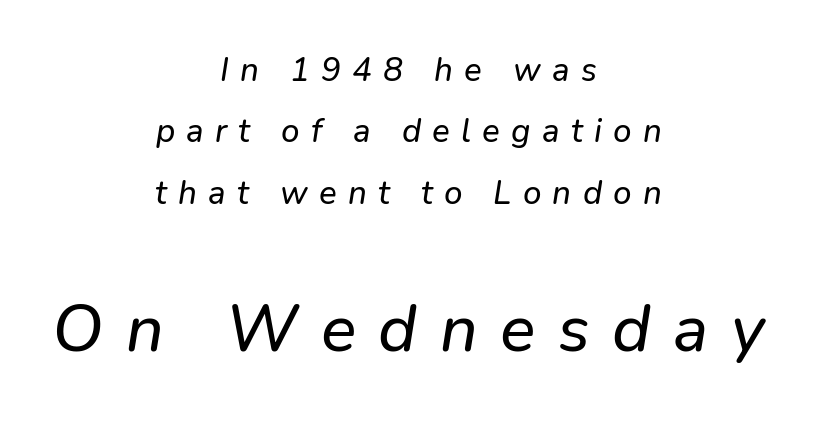
Q: Is the text italic (slanted)? A: Yes, it leans right by about 9 degrees.
Q: Is the text underlined? A: No.
Q: How is the paragraph aligned? A: Centered.
Q: Is the spacing between letters normal or unusually wide? A: Unusually wide.
Q: Which block of text is set in a larger size, the first (top) or the second (bottom)? A: The second (bottom) one.
Q: Width (condensed, normal, or wide)? A: Normal.
Q: Stroke contrast? A: Low.
Q: x-height? A: Medium.
Q: Monospaced? A: No.
